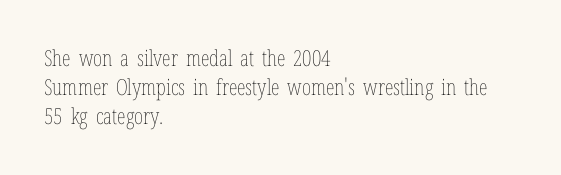
Q: Is the text bold? A: No.
Q: Is the text italic (slanted)? A: No, it is upright.
Q: Is the text underlined? A: No.
Q: How is the paragraph aligned? A: Left-aligned.
Q: Is the spacing between letters normal or unusually wide? A: Normal.
Q: Is the spacing between lines tight, normal or loose? A: Normal.
